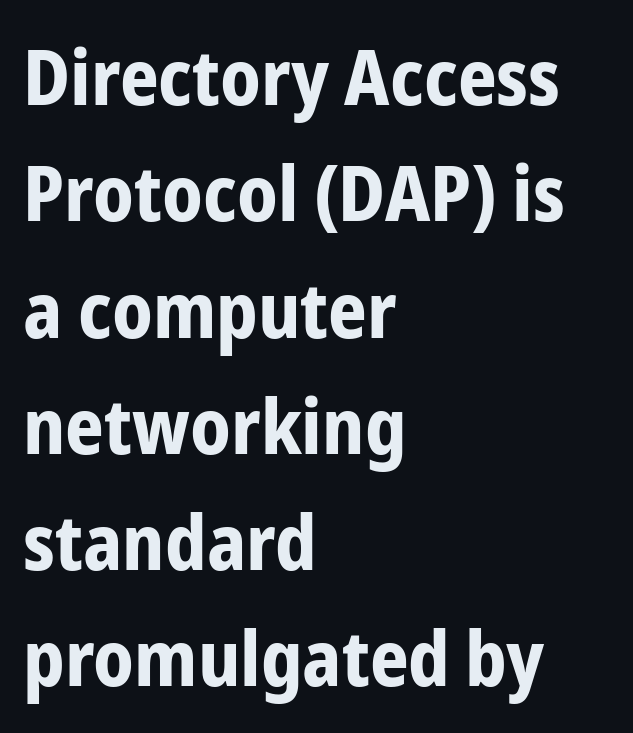
{"serif": "no", "italic": "no", "bold": "yes", "weight": "bold", "width": "condensed", "stroke_contrast": "low", "x_height": "medium", "monospaced": "no", "underline": "no", "align": "left", "line_spacing": "normal", "line_spacing_ratio": 1.53, "letter_spacing": "normal", "letter_spacing_em": 0.0, "glyph_px": 76}
